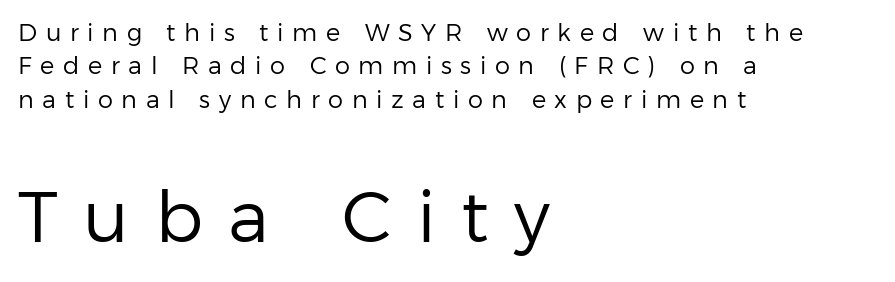
Q: Is the text bold? A: No.
Q: Is the text italic (slanted)? A: No, it is upright.
Q: Is the typeface a serif or a sans-serif typeface? A: Sans-serif.
Q: Is the text underlined? A: No.
Q: How is the paragraph aligned? A: Left-aligned.
Q: Is the spacing between letters normal or unusually wide? A: Unusually wide.
Q: Is the spacing between lines tight, normal or loose? A: Normal.
Q: Which block of text is set in a larger size, the first (top) or the second (bottom)? A: The second (bottom) one.
Q: Width (condensed, normal, or wide)? A: Normal.
Q: Stroke contrast? A: Low.
Q: x-height? A: Medium.
Q: Monospaced? A: No.
